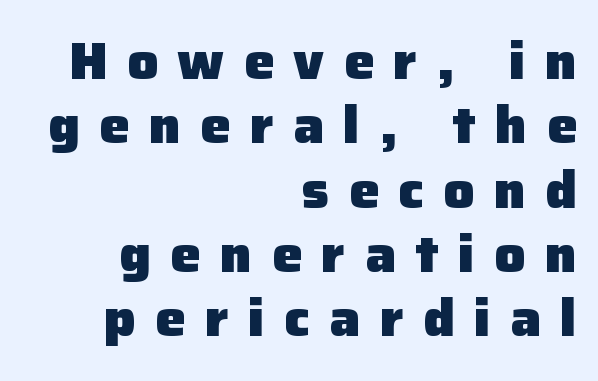
{"serif": "no", "italic": "no", "bold": "yes", "weight": "heavy", "width": "normal", "stroke_contrast": "low", "x_height": "medium", "monospaced": "no", "underline": "no", "align": "right", "line_spacing": "normal", "line_spacing_ratio": 1.26, "letter_spacing": "wide", "letter_spacing_em": 0.38, "glyph_px": 51}
